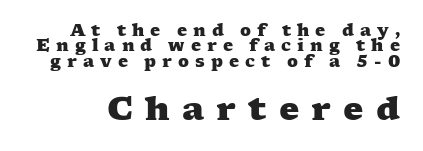
{"serif": "yes", "bold": "yes", "weight": "heavy", "width": "wide", "stroke_contrast": "medium", "x_height": "medium", "monospaced": "no", "underline": "no", "line_spacing": "tight", "line_spacing_ratio": 0.96, "letter_spacing": "wide", "letter_spacing_em": 0.38, "larger_block": "second", "size_ratio": 2.0, "glyph_px": 32}
